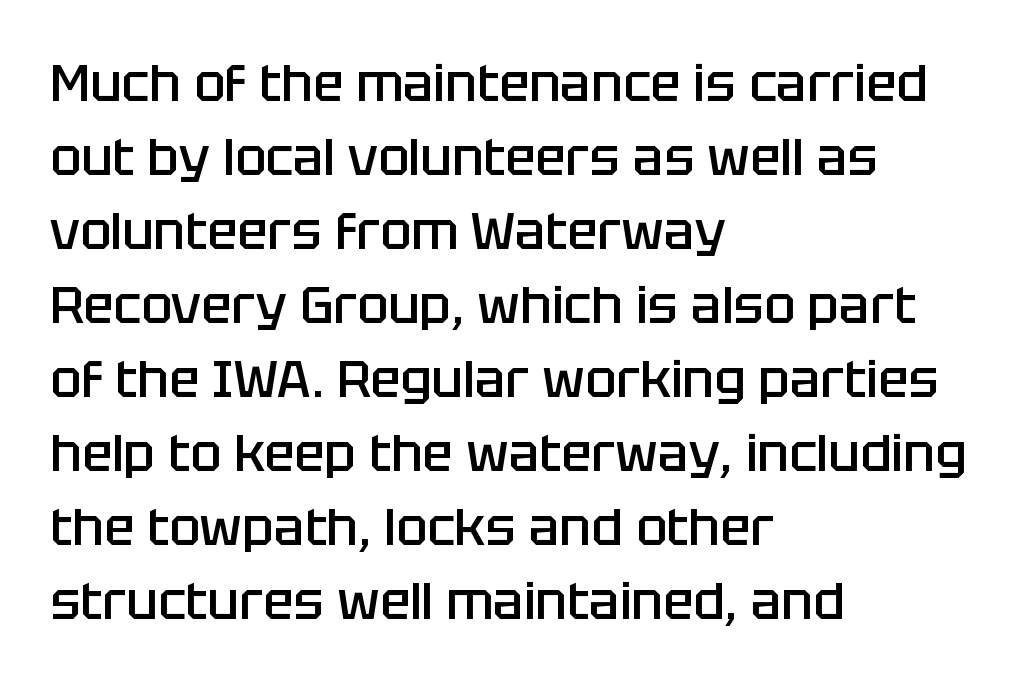
The image shows 51 px semibold sans-serif type, upright; set left-aligned, normal line spacing (1.45x), normal letter spacing, not underlined; low stroke contrast and a large x-height.
